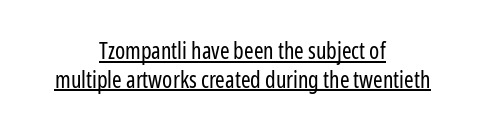
These lines were composed using upright roman letters. Compared with undecorated copy, this sample adds a rule below the words. Compared with a typical body face, this is equally light or lighter still. The passage is arranged like a title page — every line centered. The tracking reads as untouched default to a designer's eye.
